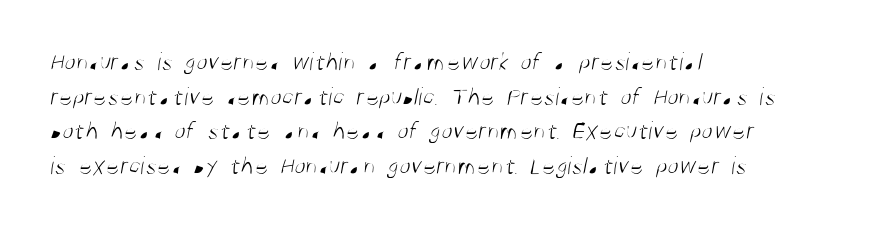
The passage shown stacks its lines at a standard gap. The lines in this sample share a left origin and differ only in where they stop. Words appear dense and cohesive because spacing is normal. Only glyphs here, with clear space below each row. Ink coverage per letter is moderate at most.
